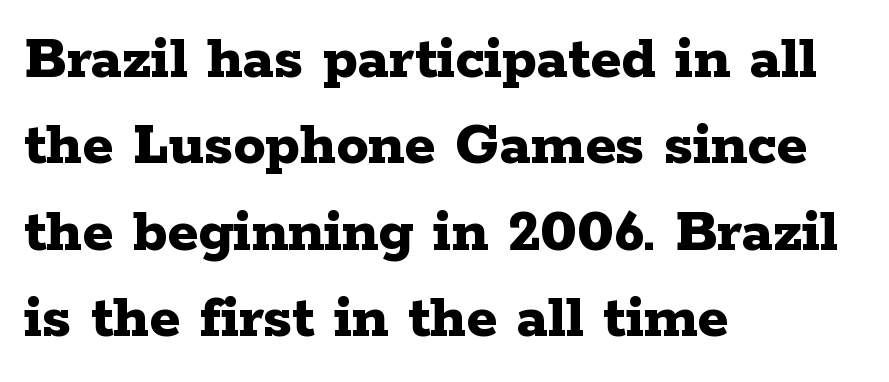
The image shows 64 px bold, wide serif type, upright; set left-aligned, normal line spacing (1.35x), normal letter spacing, not underlined; low stroke contrast and a medium x-height.
